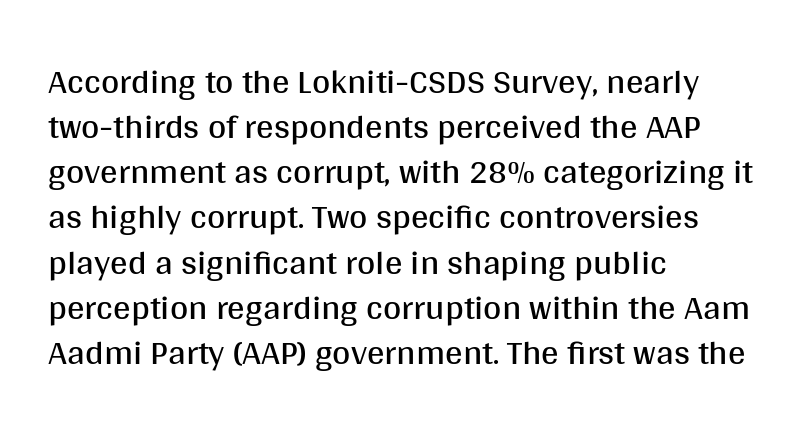
The image shows 35 px regular-weight sans-serif type, upright; set left-aligned, normal line spacing (1.29x), normal letter spacing, not underlined; medium stroke contrast and a large x-height.
